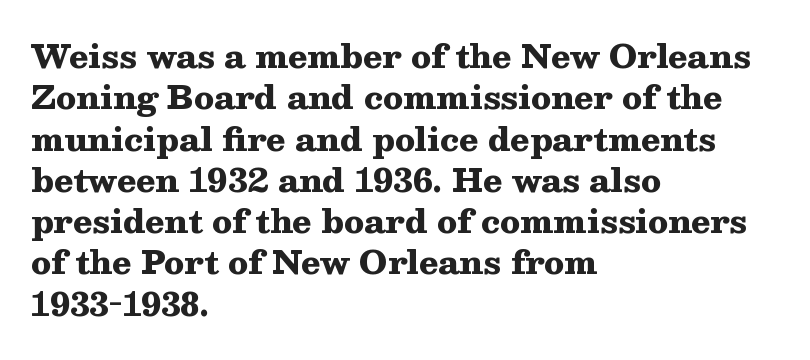
The image shows 32 px heavy, wide serif type, upright; set left-aligned, normal line spacing (1.29x), normal letter spacing, not underlined; medium stroke contrast and a medium x-height.
